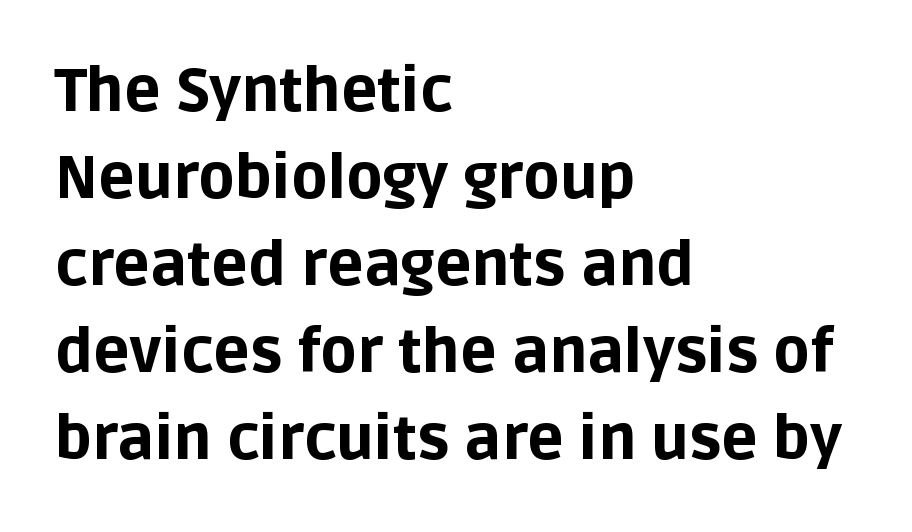
Nothing unusual about the tracking: characters are spaced as the font intends. Look at the stroke-to-counter ratio: heavy, a bold. Horizontal bands of white between lines are of average thickness. Has an underline been added? It has not.
